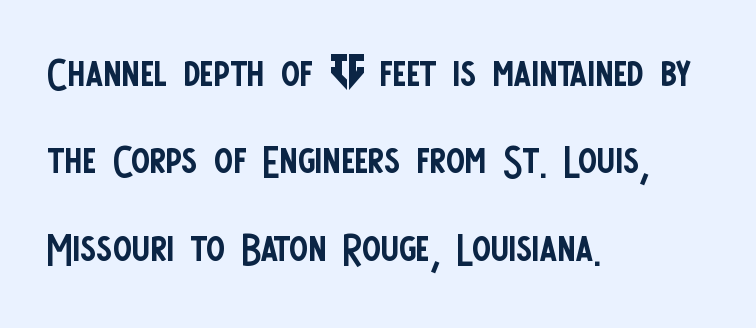
Q: Is the text bold? A: No.
Q: Is the text italic (slanted)? A: No, it is upright.
Q: Is the typeface a serif or a sans-serif typeface? A: Sans-serif.
Q: Is the text underlined? A: No.
Q: How is the paragraph aligned? A: Left-aligned.
Q: Is the spacing between letters normal or unusually wide? A: Normal.
Q: Is the spacing between lines tight, normal or loose? A: Normal.
Q: Width (condensed, normal, or wide)? A: Condensed.
Q: Stroke contrast? A: Low.
Q: x-height? A: Large.
Q: Monospaced? A: No.
